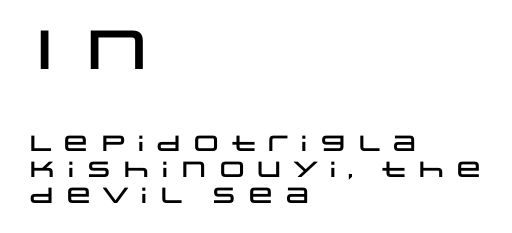
Q: Is the text italic (slanted)? A: No, it is upright.
Q: Is the typeface a serif or a sans-serif typeface? A: Sans-serif.
Q: Is the text underlined? A: No.
Q: How is the paragraph aligned? A: Left-aligned.
Q: Which block of text is set in a larger size, the first (top) or the second (bottom)? A: The first (top) one.
Q: Width (condensed, normal, or wide)? A: Wide.
Q: Stroke contrast? A: Low.
Q: x-height? A: Large.
Q: Monospaced? A: No.
